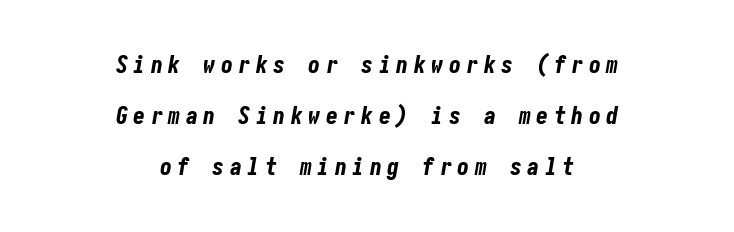
The image shows 24 px bold type, italic (leaning right); set centered, loose line spacing (2.13x), unusually wide letter spacing (+0.23 em), not underlined.
